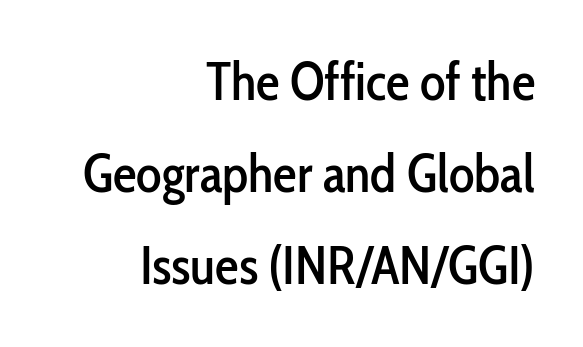
Q: Is the text italic (slanted)? A: No, it is upright.
Q: Is the typeface a serif or a sans-serif typeface? A: Sans-serif.
Q: Is the text underlined? A: No.
Q: How is the paragraph aligned? A: Right-aligned.
Q: Is the spacing between letters normal or unusually wide? A: Normal.
Q: Width (condensed, normal, or wide)? A: Condensed.
Q: Stroke contrast? A: Low.
Q: x-height? A: Medium.
Q: Monospaced? A: No.
